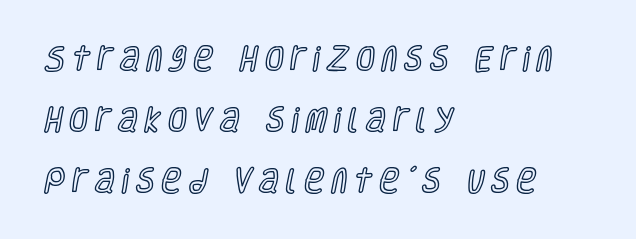
{"underline": "no", "align": "left", "line_spacing": "loose", "line_spacing_ratio": 2.26, "letter_spacing": "wide", "letter_spacing_em": 0.27, "glyph_px": 27}
